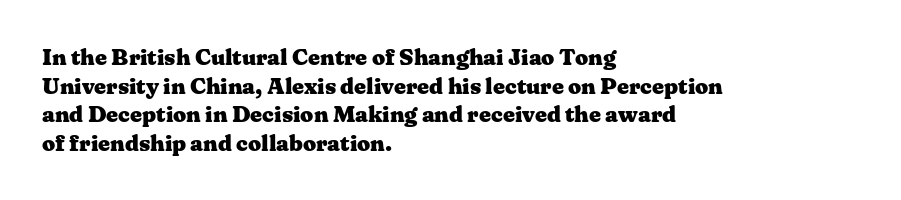
In CSS terms this would be text-align: left. On the weight axis this lands at bold, roughly 700. No word sits above an underline. Regarding leading, the lines here are spaced in the standard way. Quick note: not italic, upright. Glyph-to-glyph distance matches everyday printed text.
